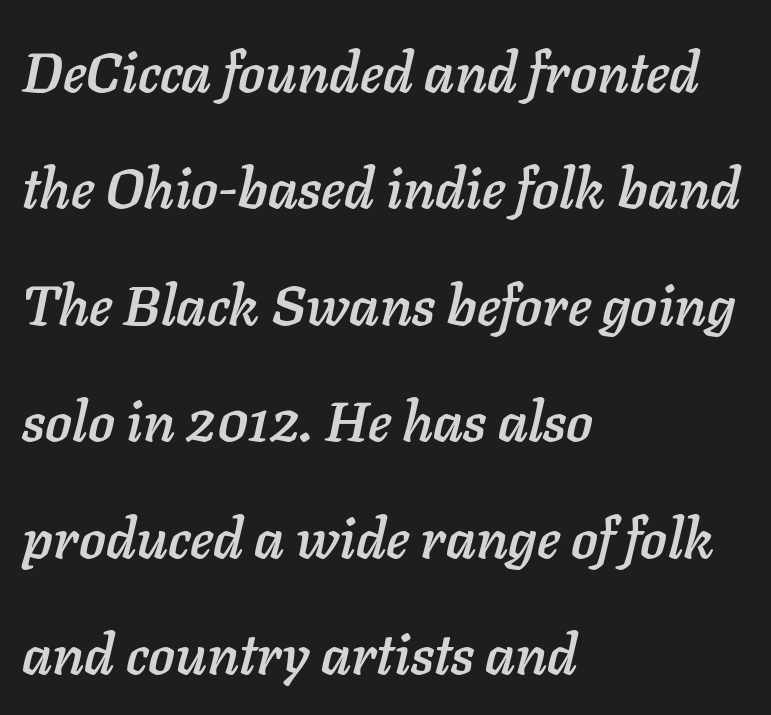
Q: Is the text italic (slanted)? A: Yes, it leans right by about 11 degrees.
Q: Is the text underlined? A: No.
Q: How is the paragraph aligned? A: Left-aligned.
Q: Is the spacing between letters normal or unusually wide? A: Normal.
Q: Is the spacing between lines tight, normal or loose? A: Loose.
Q: Width (condensed, normal, or wide)? A: Normal.
Q: Stroke contrast? A: Low.
Q: x-height? A: Medium.
Q: Monospaced? A: No.
